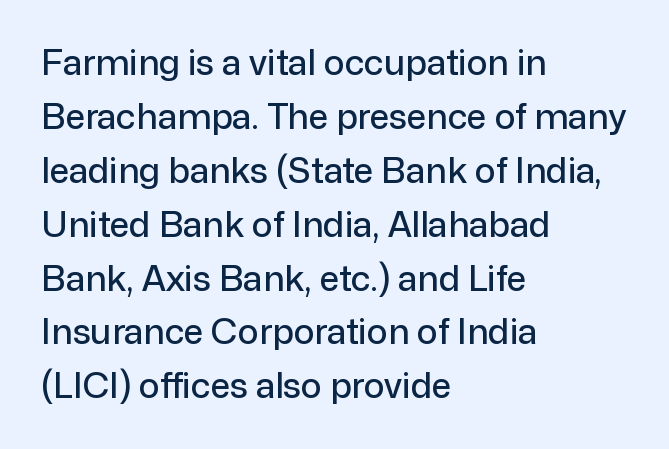
Compared with typical paragraphs, the rows here are spaced about the same. Beneath every word, the page is bare. I'd call this a sans setting — the letters go barefoot. In terms of posture, this sample is upright. Varying glyph widths throughout — classic text-font behaviour.
